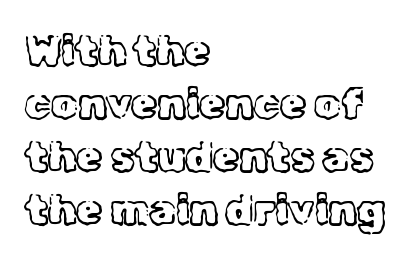
Q: Is the text bold? A: No.
Q: Is the text italic (slanted)? A: No, it is upright.
Q: Is the typeface a serif or a sans-serif typeface? A: Serif.
Q: Is the text underlined? A: No.
Q: How is the paragraph aligned? A: Left-aligned.
Q: Is the spacing between letters normal or unusually wide? A: Normal.
Q: Is the spacing between lines tight, normal or loose? A: Normal.
Q: Width (condensed, normal, or wide)? A: Normal.
Q: x-height? A: Medium.
Q: Monospaced? A: No.
